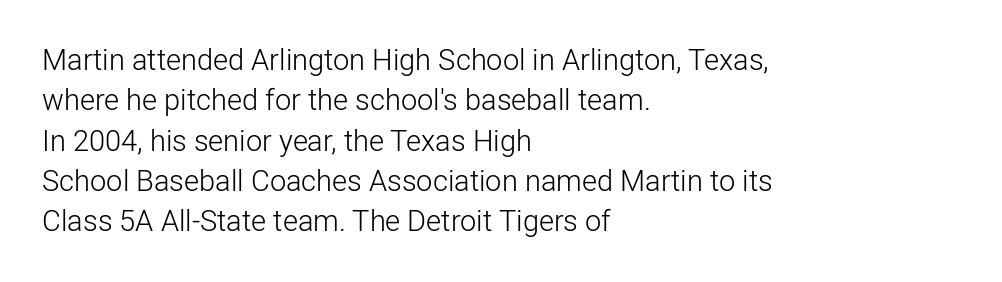
The font is comparable to plain body text, perhaps lighter. Tracking here is standard; glyphs follow each other at the usual distance. Nobody drew a line under any word here. Does the lettering tilt? It doesn't — this is upright. Notice how descenders clear the ascenders below comfortably — that's standard leading. Note the varied advance widths — an 'i' is clearly narrower than an 'm'.
